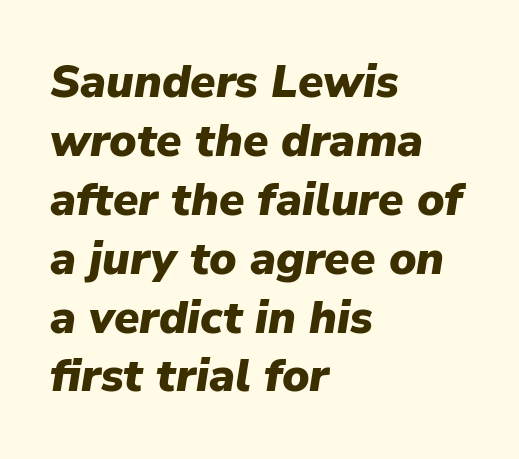
Q: Is the text bold? A: Yes.
Q: Is the text italic (slanted)? A: Yes, it leans right by about 9 degrees.
Q: Is the text underlined? A: No.
Q: How is the paragraph aligned? A: Left-aligned.
Q: Is the spacing between letters normal or unusually wide? A: Normal.
Q: Is the spacing between lines tight, normal or loose? A: Normal.
Q: Width (condensed, normal, or wide)? A: Normal.
Q: Stroke contrast? A: Low.
Q: x-height? A: Medium.
Q: Monospaced? A: No.
